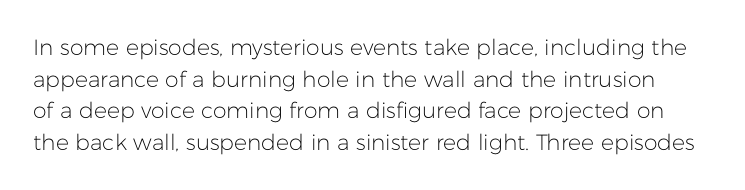
{"italic": "no", "bold": "no", "underline": "no", "line_spacing": "normal", "line_spacing_ratio": 1.44, "letter_spacing": "normal", "letter_spacing_em": 0.0, "glyph_px": 22}
